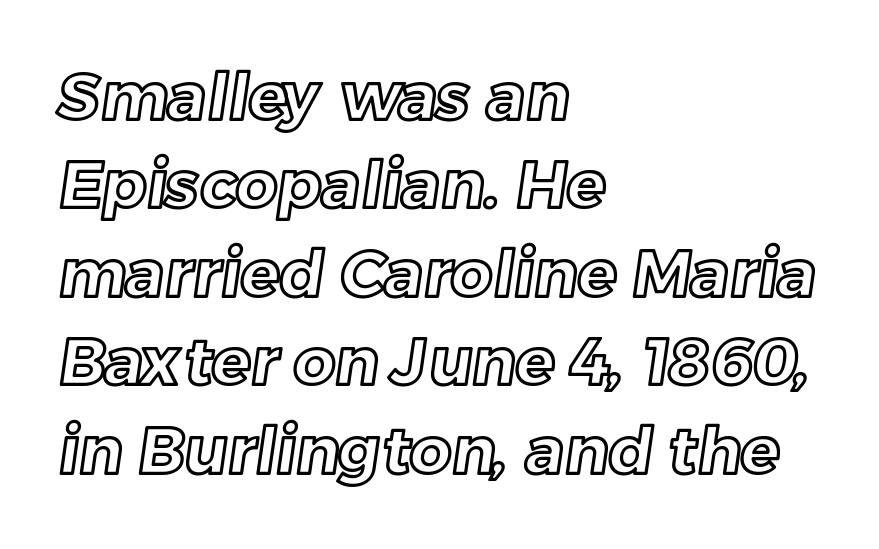
Q: Is the text underlined? A: No.
Q: How is the paragraph aligned? A: Left-aligned.
Q: Is the spacing between letters normal or unusually wide? A: Normal.
Q: Is the spacing between lines tight, normal or loose? A: Normal.
Q: Width (condensed, normal, or wide)? A: Normal.
Q: x-height? A: Medium.
Q: Monospaced? A: No.
